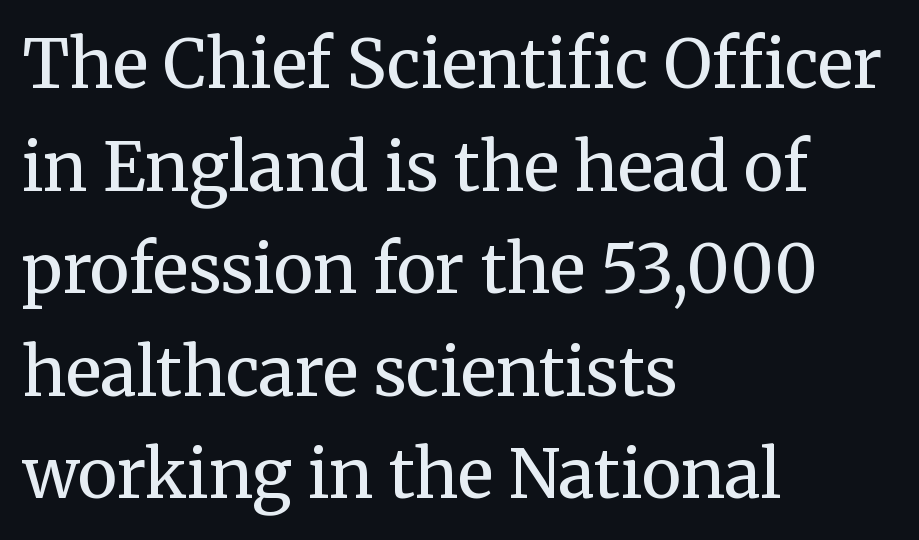
The image shows 67 px regular-weight serif type, upright; set left-aligned, normal line spacing (1.53x), normal letter spacing, not underlined; medium stroke contrast and a medium x-height.
